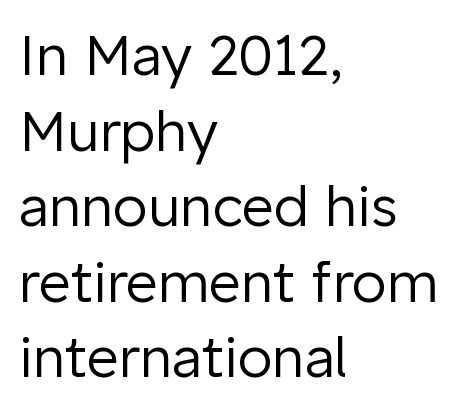
The image shows 56 px regular-weight sans-serif type, upright; set left-aligned, normal line spacing (1.35x), normal letter spacing, not underlined; low stroke contrast and a medium x-height.
